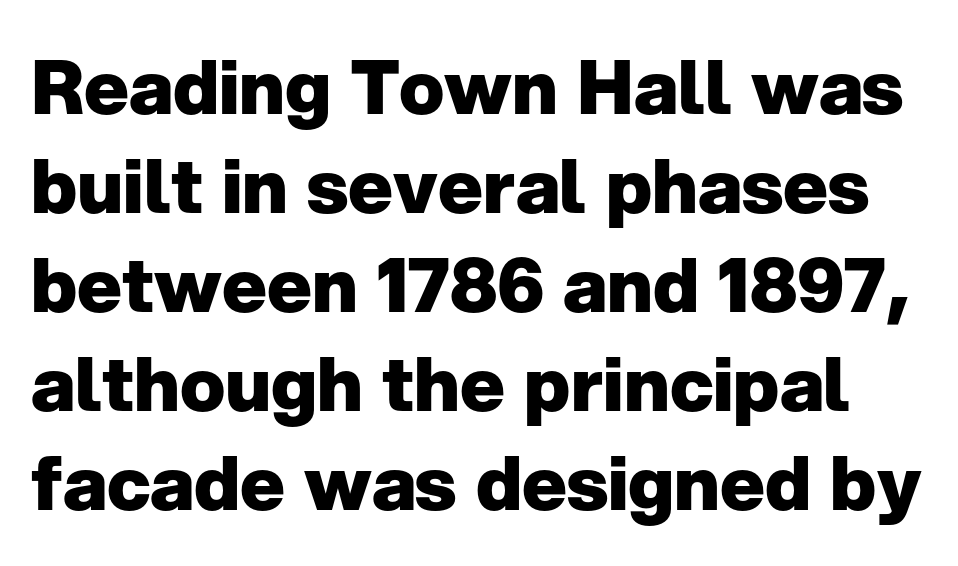
The image shows 75 px heavy sans-serif type, upright; set normal line spacing (1.32x), normal letter spacing, not underlined; low stroke contrast and a medium x-height.
